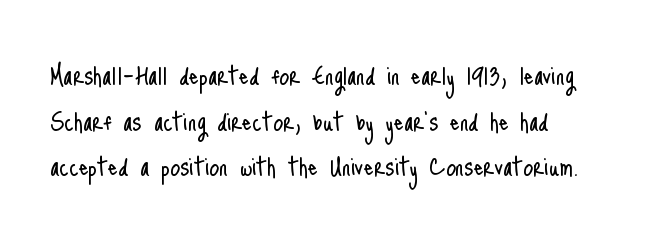
Q: Is the text bold? A: No.
Q: Is the text italic (slanted)? A: No, it is upright.
Q: Is the typeface a serif or a sans-serif typeface? A: Sans-serif.
Q: Is the text underlined? A: No.
Q: How is the paragraph aligned? A: Left-aligned.
Q: Is the spacing between letters normal or unusually wide? A: Normal.
Q: Is the spacing between lines tight, normal or loose? A: Normal.
Q: Width (condensed, normal, or wide)? A: Condensed.
Q: Stroke contrast? A: Low.
Q: x-height? A: Small.
Q: Monospaced? A: No.
